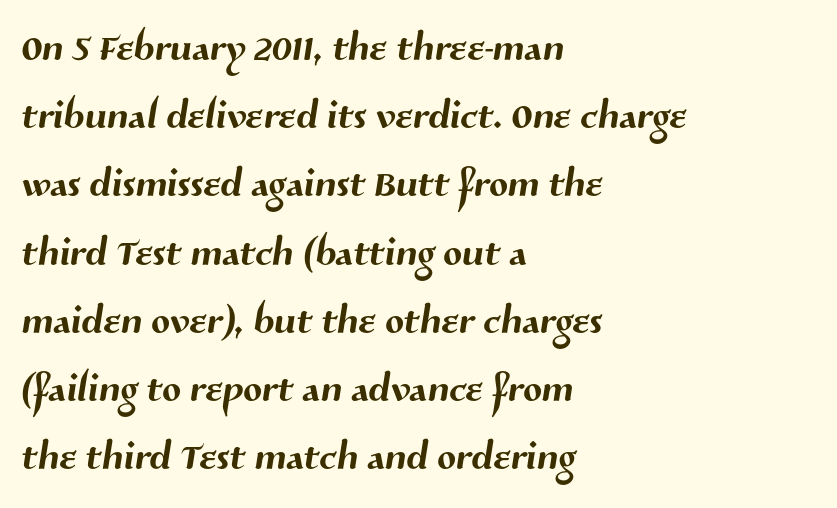
Q: Is the typeface a serif or a sans-serif typeface? A: Sans-serif.
Q: Is the text underlined? A: No.
Q: How is the paragraph aligned? A: Left-aligned.
Q: Is the spacing between letters normal or unusually wide? A: Normal.
Q: Width (condensed, normal, or wide)? A: Normal.
Q: Stroke contrast? A: Medium.
Q: x-height? A: Medium.
Q: Monospaced? A: No.
